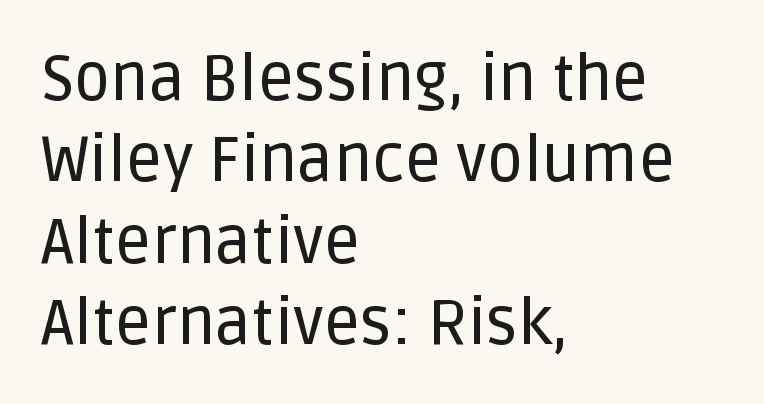
Q: Is the text italic (slanted)? A: No, it is upright.
Q: Is the typeface a serif or a sans-serif typeface? A: Sans-serif.
Q: Is the text underlined? A: No.
Q: How is the paragraph aligned? A: Left-aligned.
Q: Is the spacing between letters normal or unusually wide? A: Normal.
Q: Is the spacing between lines tight, normal or loose? A: Normal.
Q: Width (condensed, normal, or wide)? A: Normal.
Q: Stroke contrast? A: Low.
Q: x-height? A: Large.
Q: Monospaced? A: No.
